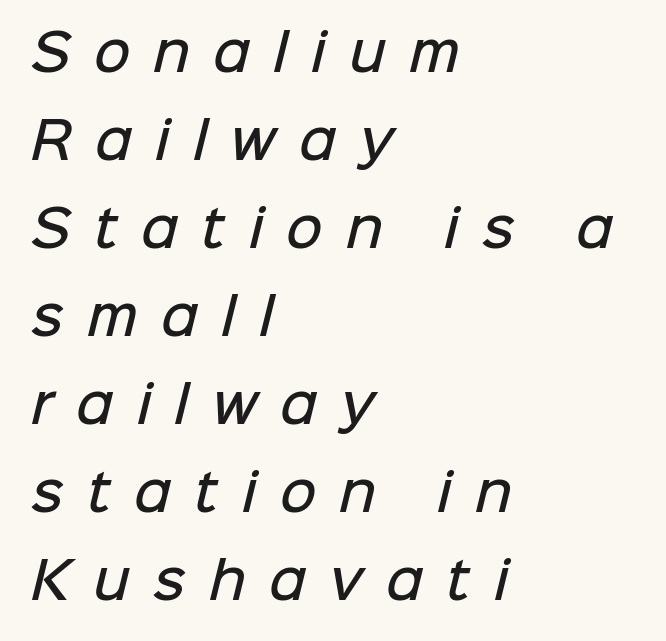
The image shows 50 px semibold sans-serif type; set left-aligned, line spacing 1.76x, unusually wide letter spacing (+0.46 em), not underlined; low stroke contrast and a medium x-height.
